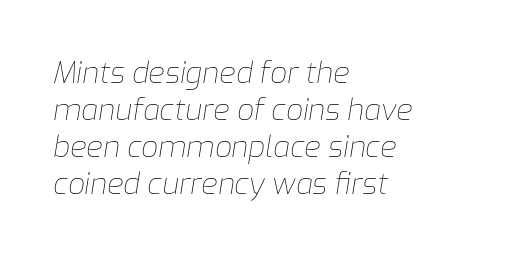
Ink coverage per letter is moderate at most. Here the glyphs are tracked normally, forming tight word shapes. Does the copy run flush right? No — it runs flush left. Would a proofreader flag this as italicized? Yes. Think of a printed novel: that variable character pitch is what you see here.
